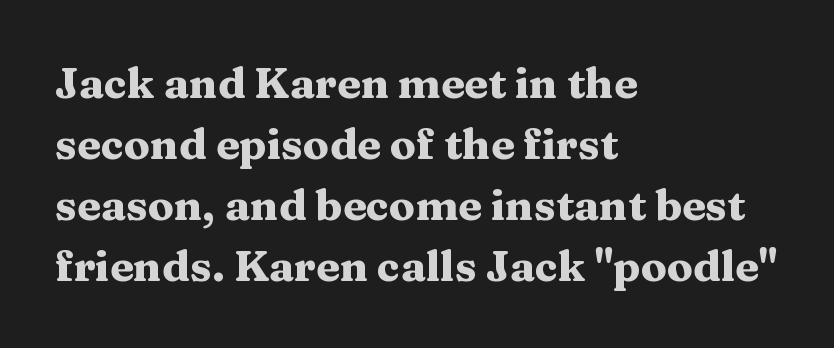
{"serif": "yes", "italic": "no", "bold": "yes", "weight": "heavy", "width": "wide", "stroke_contrast": "medium", "x_height": "medium", "monospaced": "no", "underline": "no", "align": "left", "line_spacing": "normal", "line_spacing_ratio": 1.42, "letter_spacing": "normal", "letter_spacing_em": 0.0, "glyph_px": 43}
